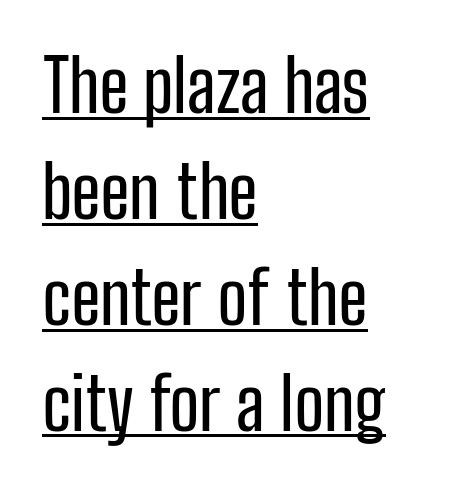
Q: Is the text italic (slanted)? A: No, it is upright.
Q: Is the typeface a serif or a sans-serif typeface? A: Sans-serif.
Q: Is the text underlined? A: Yes.
Q: How is the paragraph aligned? A: Left-aligned.
Q: Is the spacing between letters normal or unusually wide? A: Normal.
Q: Is the spacing between lines tight, normal or loose? A: Normal.
Q: Width (condensed, normal, or wide)? A: Condensed.
Q: Stroke contrast? A: Low.
Q: x-height? A: Medium.
Q: Monospaced? A: No.
